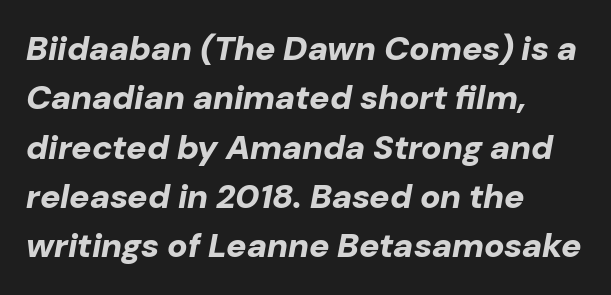
Q: Is the text bold? A: Yes.
Q: Is the text italic (slanted)? A: Yes, it leans right by about 10 degrees.
Q: Is the text underlined? A: No.
Q: How is the paragraph aligned? A: Left-aligned.
Q: Is the spacing between letters normal or unusually wide? A: Normal.
Q: Is the spacing between lines tight, normal or loose? A: Normal.
Q: Width (condensed, normal, or wide)? A: Normal.
Q: Stroke contrast? A: Low.
Q: x-height? A: Medium.
Q: Monospaced? A: No.
